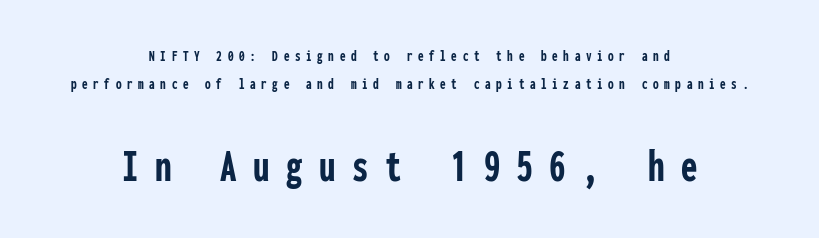
The image shows 47 px semibold, condensed sans-serif type, upright, monospaced; set centered, line spacing 1.74x, unusually wide letter spacing (+0.35 em), not underlined; the second (bottom) block is 2.94x larger; low stroke contrast and a medium x-height.
